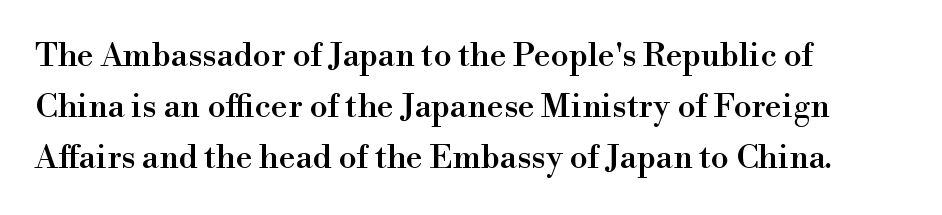
One glance says typical: line gaps are just what's usual. Unlike a clean sans, this face finishes its strokes with serifs. Plain, unruled lines of type. Leftover space on each line is placed entirely after the last word. Default kerning and tracking; the words read as compact shapes.
